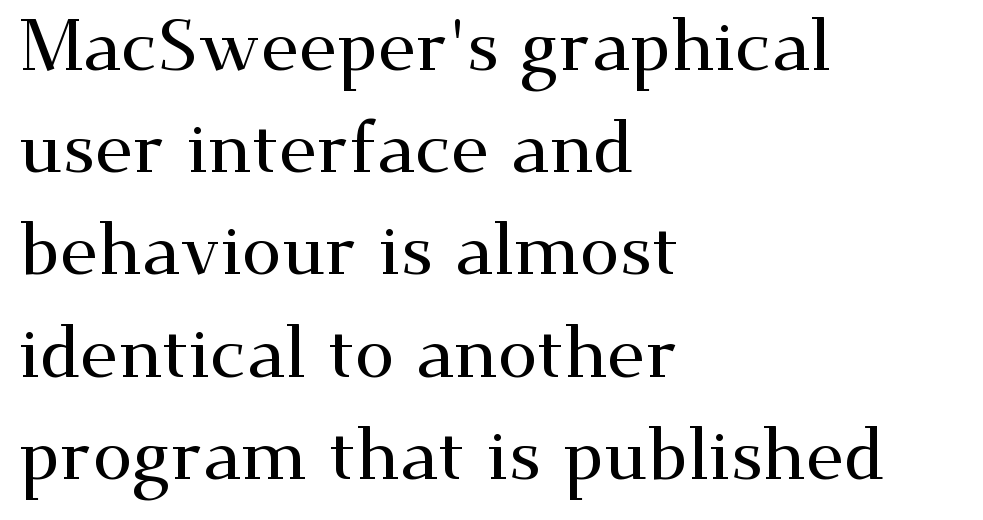
Q: Is the text italic (slanted)? A: No, it is upright.
Q: Is the typeface a serif or a sans-serif typeface? A: Serif.
Q: Is the text underlined? A: No.
Q: How is the paragraph aligned? A: Left-aligned.
Q: Is the spacing between letters normal or unusually wide? A: Normal.
Q: Is the spacing between lines tight, normal or loose? A: Normal.
Q: Width (condensed, normal, or wide)? A: Wide.
Q: Stroke contrast? A: Medium.
Q: x-height? A: Small.
Q: Monospaced? A: No.
